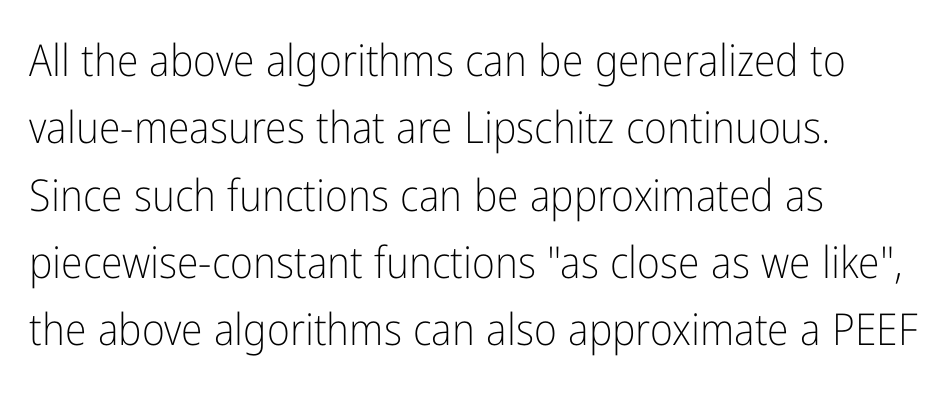
Stems and bowls with no extra thickness — not bold. Line starts are locked; line ends wander. This rendering leaves character spacing at its baseline value. These lines sit exactly where default settings would place them. A typesetter would label this face a sans. The passage shown is typed in a proportional face where columns would drift.
